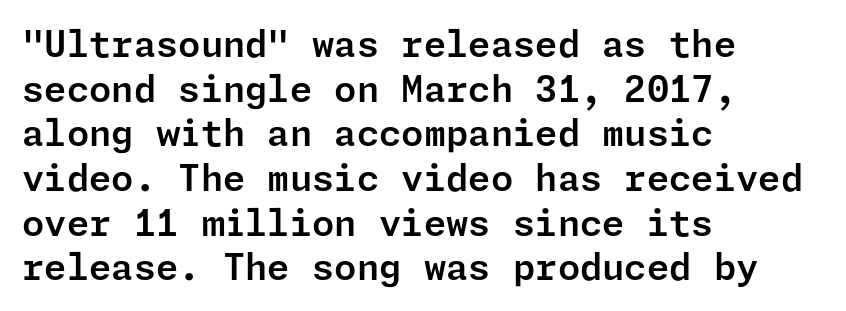
{"serif": "no", "italic": "no", "width": "normal", "stroke_contrast": "low", "x_height": "medium", "underline": "no", "align": "left", "line_spacing_ratio": 1.24, "letter_spacing": "normal", "letter_spacing_em": 0.0, "glyph_px": 36}
